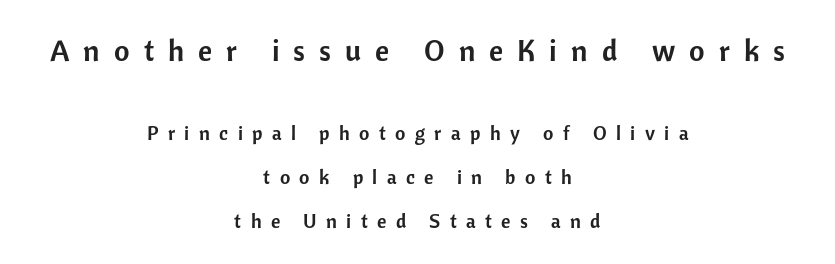
Q: Is the text italic (slanted)? A: No, it is upright.
Q: Is the typeface a serif or a sans-serif typeface? A: Sans-serif.
Q: Is the text underlined? A: No.
Q: How is the paragraph aligned? A: Centered.
Q: Is the spacing between letters normal or unusually wide? A: Unusually wide.
Q: Is the spacing between lines tight, normal or loose? A: Loose.
Q: Which block of text is set in a larger size, the first (top) or the second (bottom)? A: The first (top) one.
Q: Width (condensed, normal, or wide)? A: Normal.
Q: Stroke contrast? A: Low.
Q: x-height? A: Medium.
Q: Monospaced? A: No.
